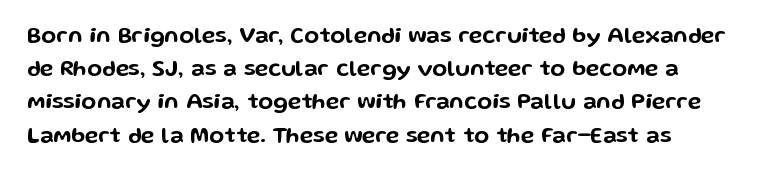
Q: Is the text italic (slanted)? A: No, it is upright.
Q: Is the text underlined? A: No.
Q: Is the spacing between letters normal or unusually wide? A: Normal.
Q: Is the spacing between lines tight, normal or loose? A: Normal.
